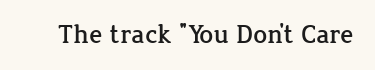
{"italic": "no", "underline": "no", "letter_spacing": "normal", "letter_spacing_em": 0.0, "glyph_px": 27}
